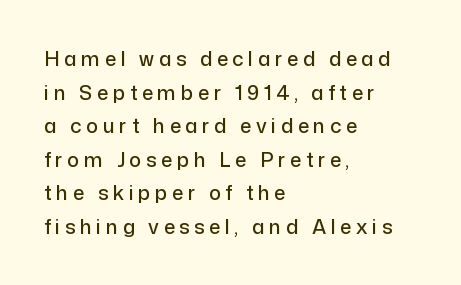
Vertically, the passage feels balanced, rows spaced as you'd expect. Clear beneath every line of the passage. Observe the wide spacing: letters keep a clear distance from each other. All the whitespace from short lines collects on the right.
